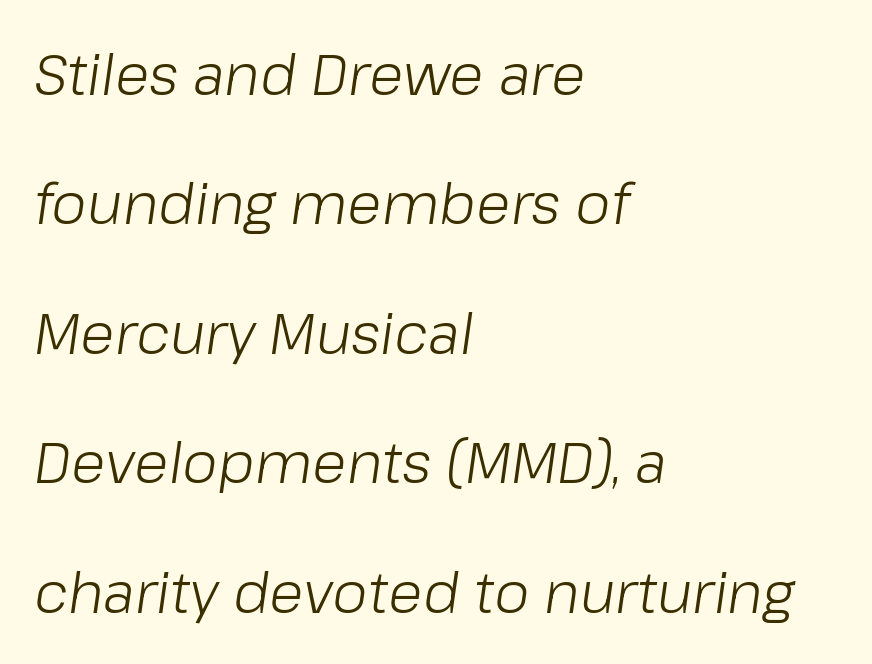
Do the characters align in a grid? No, the font is proportional. Vertical spacing — loose. Alignment: flush left. Underlining? Definitely not there. It's the slanting kind of type.
